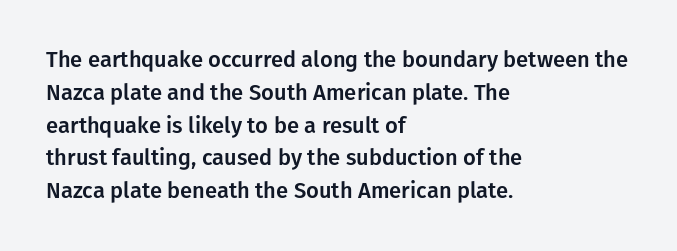
The image shows 22 px text type, upright; set left-aligned, normal line spacing (1.49x), normal letter spacing, not underlined.
